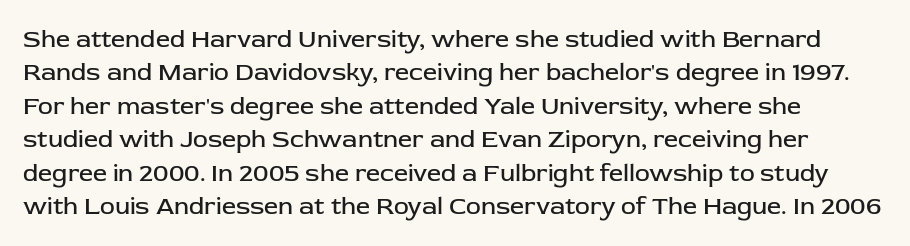
A typesetter would mark this as roman, not italic. Unmarked baselines from the first word to the last. The line texture is even and compact thanks to regular tracking. Reading down the column, the eye jumps a familiar distance to each next line.
